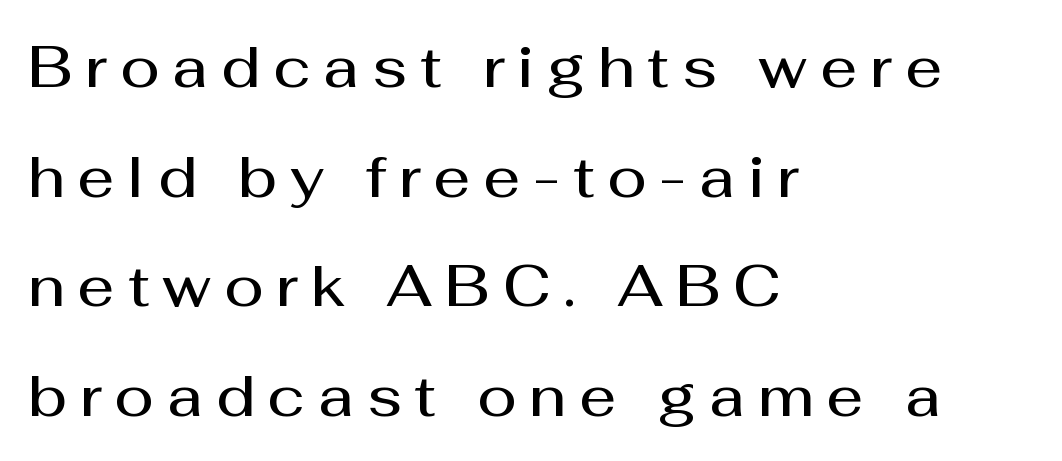
The image shows 58 px semibold sans-serif type, upright; set left-aligned, line spacing 1.89x, unusually wide letter spacing (+0.22 em), not underlined; medium stroke contrast and a medium x-height.
